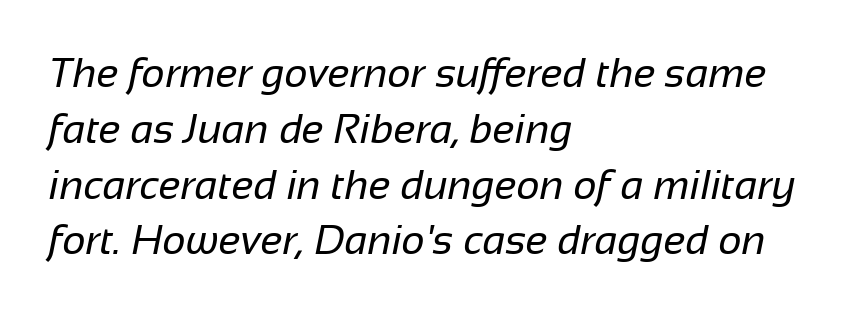
The image shows 41 px regular-weight sans-serif type; set left-aligned, normal line spacing (1.36x), normal letter spacing, not underlined; low stroke contrast and a medium x-height.
